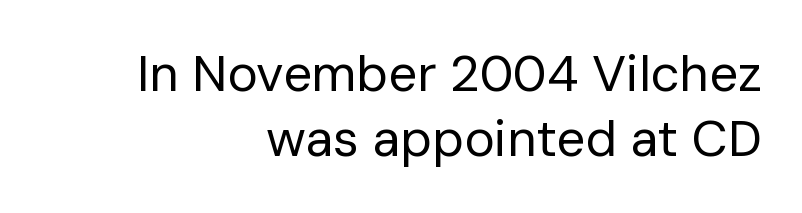
{"serif": "no", "italic": "no", "bold": "no", "weight": "regular", "width": "normal", "stroke_contrast": "low", "x_height": "medium", "monospaced": "no", "underline": "no", "align": "right", "line_spacing": "normal", "line_spacing_ratio": 1.28, "letter_spacing": "normal", "letter_spacing_em": 0.0, "glyph_px": 51}
